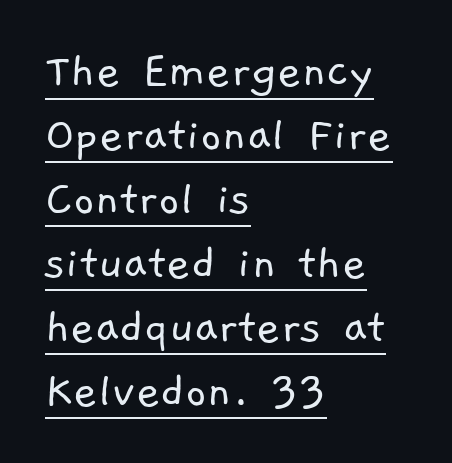
Heft: none added — not bold. Does extra space separate the letters? No, they use regular spacing. This sample has the flowing, uneven cadence of proportional lettering. You can tell from the bare stems that sans-serif type was used. The lines are quadded left.
